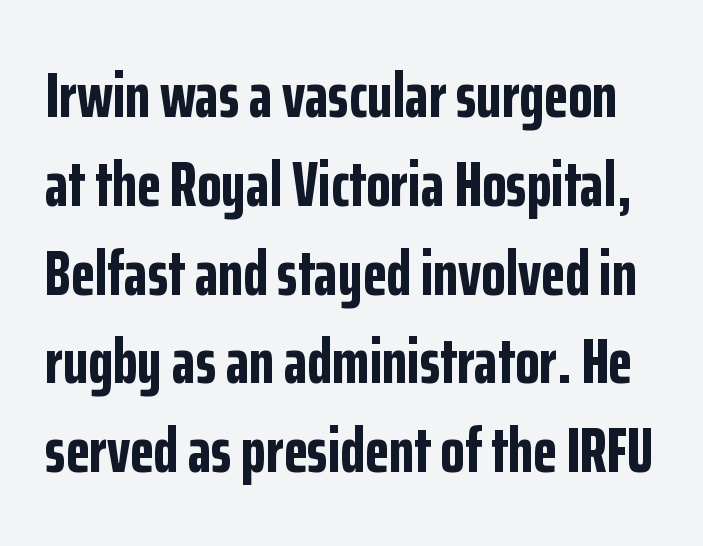
Look at the tracking — it's just the regular setting, nothing added. Rendered with straight, roman letterforms. Stroke thickness is high; the sample reads as a true bold. The font family rendered here belongs to the sans-serif group. These lines are rendered in a variable-pitch font.
